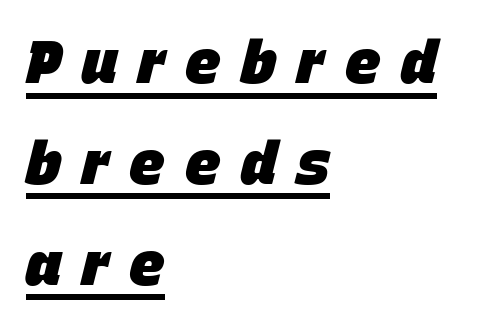
{"italic": "yes", "lean": "right", "slant_degrees": 15, "bold": "yes", "weight": "heavy", "width": "normal", "stroke_contrast": "low", "x_height": "large", "monospaced": "no", "underline": "yes", "align": "left", "line_spacing_ratio": 1.71, "letter_spacing": "wide", "letter_spacing_em": 0.35, "glyph_px": 59}
